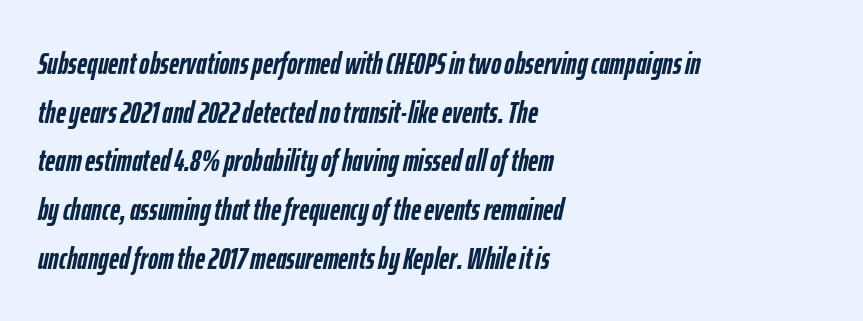
The image shows 31 px semibold, condensed type, italic (leaning right); set left-aligned, normal line spacing (1.57x), normal letter spacing, not underlined; low stroke contrast and a medium x-height.
